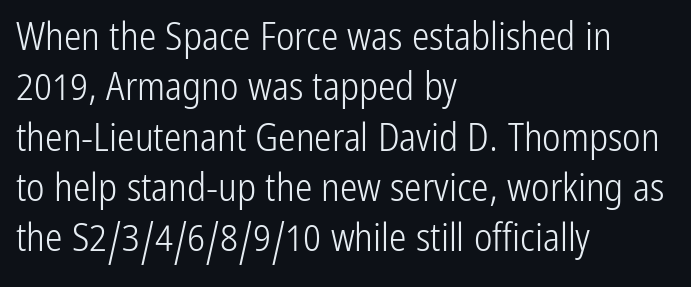
{"serif": "no", "italic": "no", "bold": "no", "weight": "light", "width": "condensed", "stroke_contrast": "low", "x_height": "medium", "monospaced": "no", "underline": "no", "align": "left", "line_spacing": "normal", "line_spacing_ratio": 1.29, "letter_spacing": "normal", "letter_spacing_em": 0.0, "glyph_px": 39}
